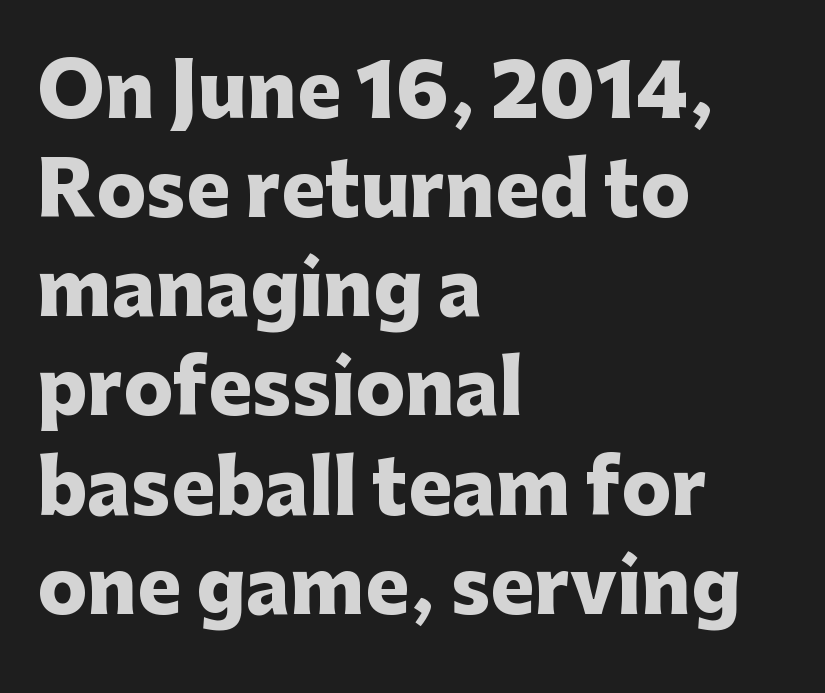
The rendering shows plain stroke endings on the letterforms — a sans-serif design. What weight is shown? A full bold with thick strokes. Unlike italic type, these characters show no tilt at all. The string is rendered with underlining switched off. Characters follow at the spacing the type designer built in.
